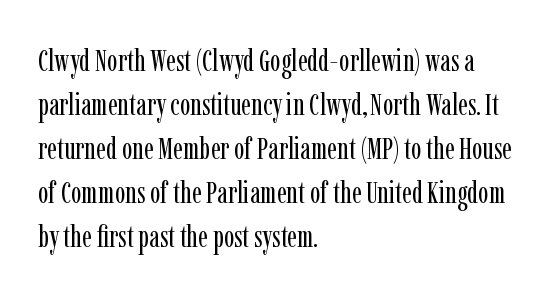
The image shows 31 px regular-weight, condensed serif type, upright; set left-aligned, normal line spacing (1.42x), normal letter spacing, not underlined; low stroke contrast and a medium x-height.
